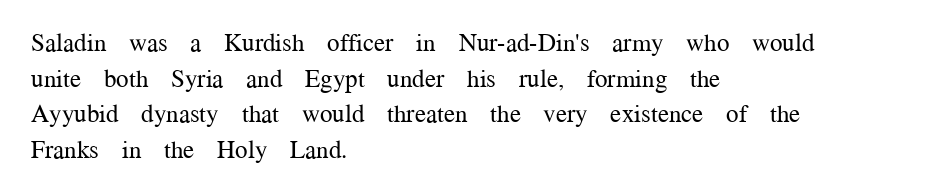
The image shows 25 px text type, upright; set left-aligned, normal line spacing (1.43x), normal letter spacing, not underlined.
